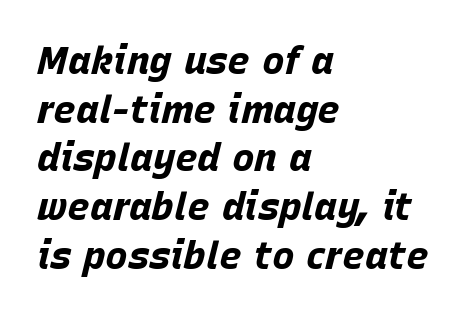
The image shows 38 px bold type, italic (leaning right); set left-aligned, normal line spacing (1.28x), normal letter spacing, not underlined; low stroke contrast and a large x-height.
